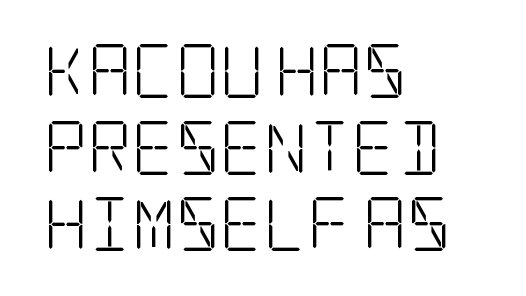
{"serif": "yes", "italic": "no", "bold": "no", "weight": "light", "width": "condensed", "stroke_contrast": "low", "x_height": "large", "underline": "no", "align": "left", "line_spacing": "normal", "line_spacing_ratio": 1.42, "letter_spacing": "normal", "letter_spacing_em": 0.0, "glyph_px": 54}
